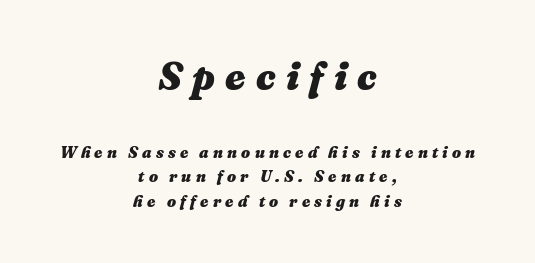
{"italic": "yes", "lean": "right", "slant_degrees": 16, "bold": "yes", "weight": "heavy", "width": "normal", "stroke_contrast": "medium", "x_height": "medium", "monospaced": "no", "underline": "no", "align": "center", "line_spacing": "normal", "line_spacing_ratio": 1.53, "letter_spacing": "wide", "letter_spacing_em": 0.26, "larger_block": "first", "size_ratio": 2.44, "glyph_px": 39}
